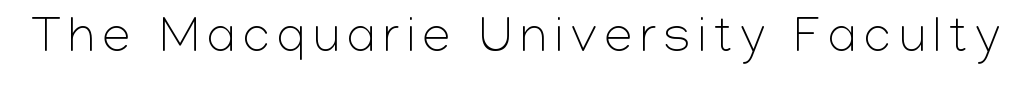
{"serif": "no", "italic": "no", "bold": "no", "weight": "light", "width": "normal", "stroke_contrast": "low", "x_height": "medium", "monospaced": "no", "underline": "no", "glyph_px": 50}
